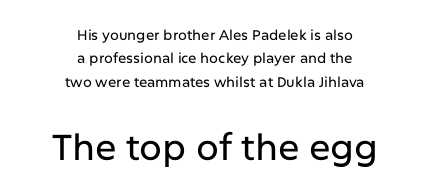
Q: Is the text italic (slanted)? A: No, it is upright.
Q: Is the typeface a serif or a sans-serif typeface? A: Sans-serif.
Q: Is the text underlined? A: No.
Q: How is the paragraph aligned? A: Centered.
Q: Is the spacing between letters normal or unusually wide? A: Normal.
Q: Is the spacing between lines tight, normal or loose? A: Normal.
Q: Which block of text is set in a larger size, the first (top) or the second (bottom)? A: The second (bottom) one.
Q: Width (condensed, normal, or wide)? A: Normal.
Q: Stroke contrast? A: Low.
Q: x-height? A: Medium.
Q: Monospaced? A: No.
